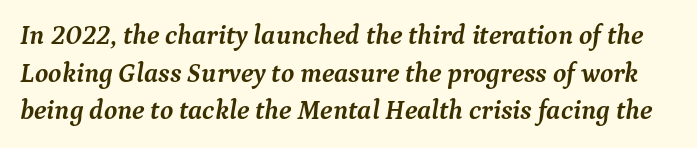
Any mark beneath the type? The region is blank. The face used here has a pronounced slope to its letters. Nobody touched the tracking dial on this one. The block of text has a typical density, with ordinary space between rows. Every letter is thick-stroked: bold, no question.
